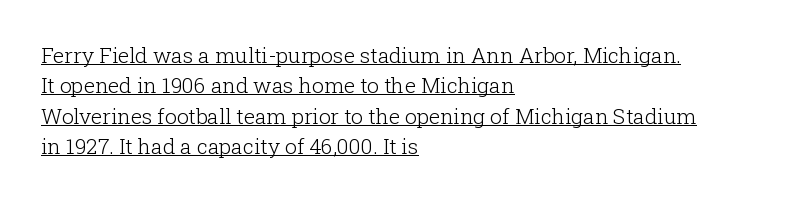
The face looks like a standard text weight, possibly lighter. Layout note: lines flush left. Short note: letters normally spaced. This block has exactly the height ordinary leading produces.
